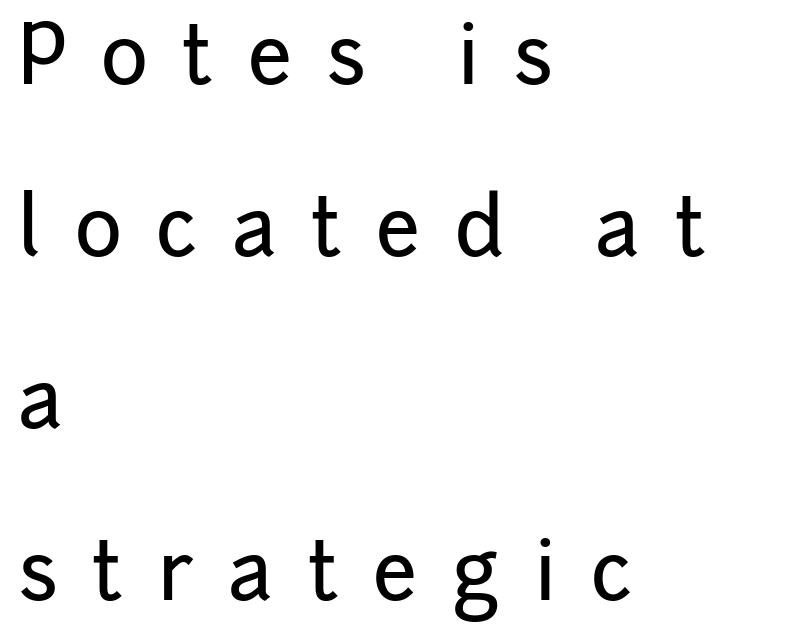
{"serif": "no", "italic": "no", "width": "normal", "stroke_contrast": "low", "x_height": "medium", "monospaced": "no", "underline": "no", "align": "left", "line_spacing": "loose", "line_spacing_ratio": 2.15, "letter_spacing": "wide", "letter_spacing_em": 0.43, "glyph_px": 80}
